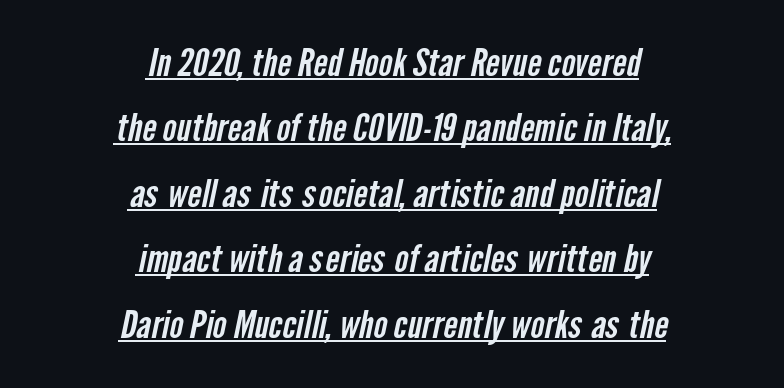
{"serif": "no", "width": "condensed", "stroke_contrast": "low", "x_height": "medium", "monospaced": "no", "underline": "yes", "align": "center", "line_spacing_ratio": 1.77, "letter_spacing": "normal", "letter_spacing_em": 0.0, "glyph_px": 37}
